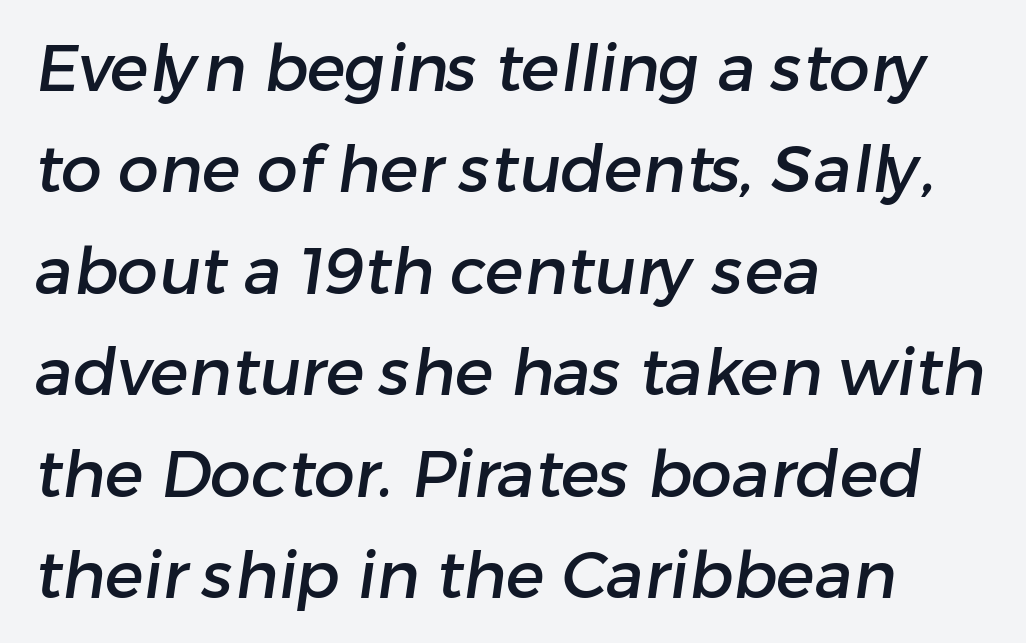
The image shows 65 px sans-serif type; set left-aligned, normal line spacing (1.56x), normal letter spacing, not underlined; low stroke contrast and a medium x-height.
